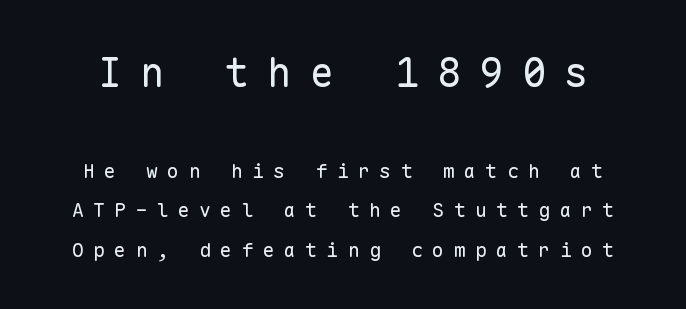
Rendered with straight, roman letterforms. Stems and bowls with no extra thickness — not bold. A clean baseline with only descenders dipping below it. Observe the absence of serifs on each vertical stroke in this sample. A typesetter would call this heavily tracked-out type. The vertical gap from one line to the next is large.
